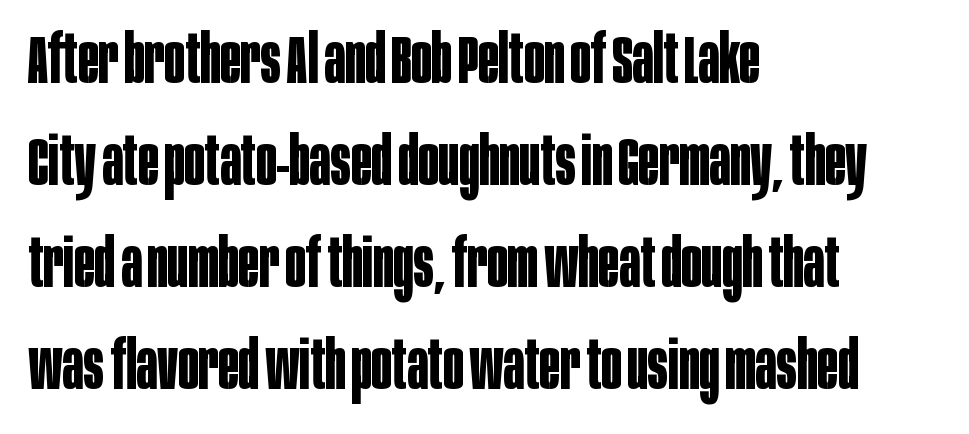
{"serif": "no", "italic": "no", "bold": "yes", "weight": "bold", "width": "condensed", "stroke_contrast": "low", "x_height": "large", "monospaced": "no", "underline": "no", "align": "left", "line_spacing": "normal", "line_spacing_ratio": 1.5, "letter_spacing": "normal", "letter_spacing_em": 0.0, "glyph_px": 68}
